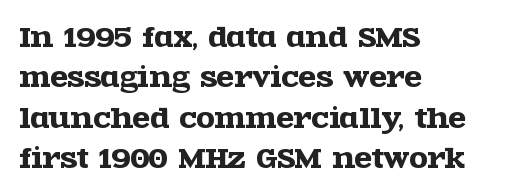
This rendering uses left alignment, leaving the right contour irregular. The vertical gap from one line to the next is medium. The space beneath each line is pristine and unruled. Does extra space separate the letters? No, they use regular spacing. Every character sits straight up, as roman type does.
